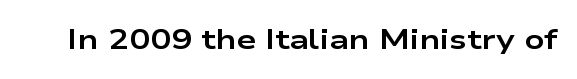
The image shows 28 px bold, wide sans-serif type, upright; set normal letter spacing, not underlined; low stroke contrast and a medium x-height.
